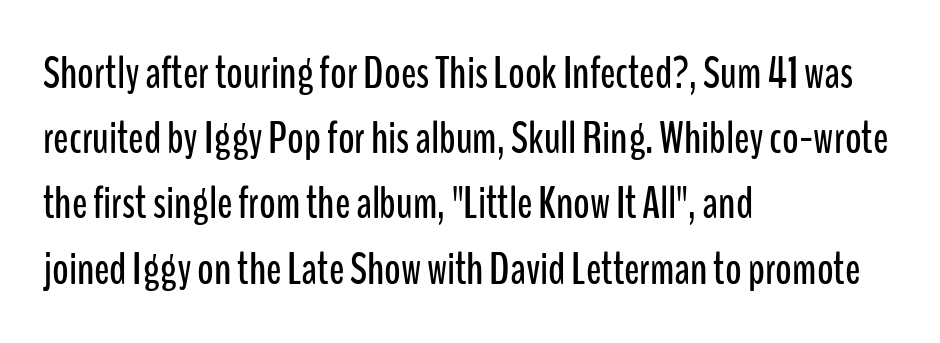
Q: Is the text italic (slanted)? A: No, it is upright.
Q: Is the typeface a serif or a sans-serif typeface? A: Sans-serif.
Q: Is the text underlined? A: No.
Q: How is the paragraph aligned? A: Left-aligned.
Q: Is the spacing between letters normal or unusually wide? A: Normal.
Q: Is the spacing between lines tight, normal or loose? A: Normal.
Q: Width (condensed, normal, or wide)? A: Condensed.
Q: Stroke contrast? A: Low.
Q: x-height? A: Medium.
Q: Monospaced? A: No.
